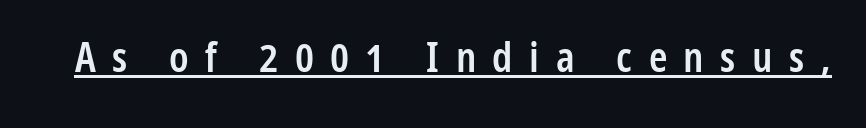
The image shows 42 px semibold, condensed sans-serif type, upright; set unusually wide letter spacing (+0.39 em), underlined; low stroke contrast and a medium x-height.
